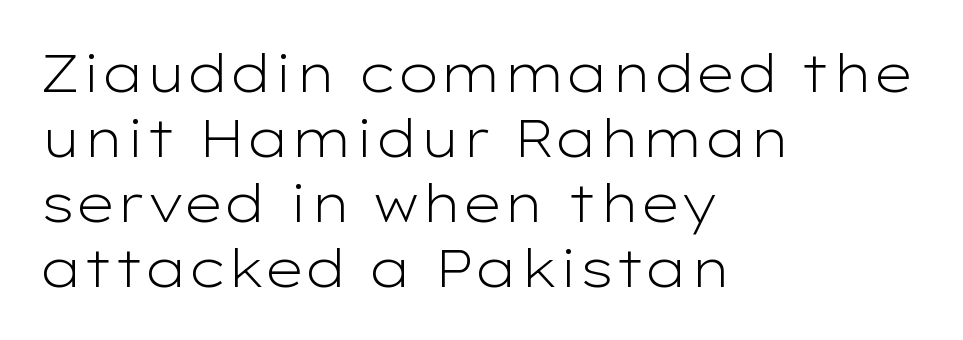
The designer left line spacing at the default. Letterform terminals end flat and unadorned throughout the passage. One-word summary of the alignment: left. This rendering leaves character spacing at its baseline value.
